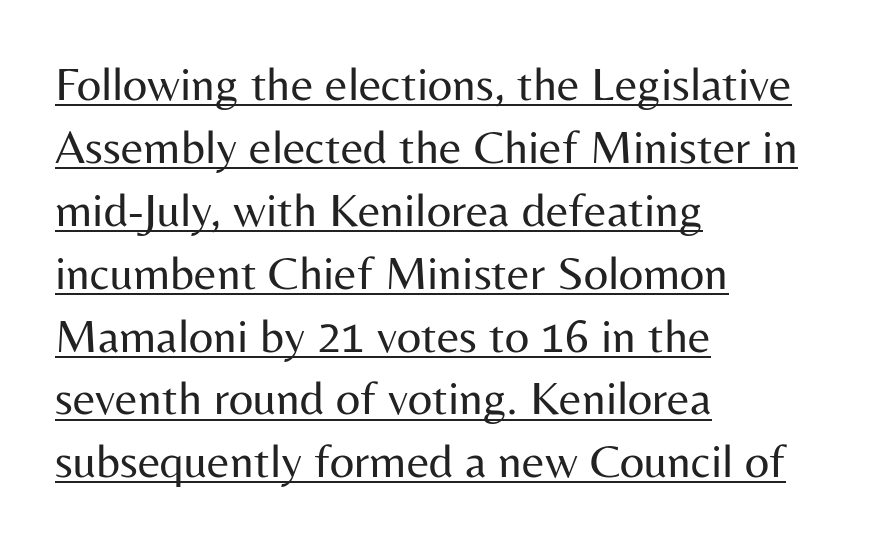
The image shows 48 px regular-weight sans-serif type, upright; set left-aligned, normal line spacing (1.31x), normal letter spacing, underlined; medium stroke contrast and a medium x-height.
